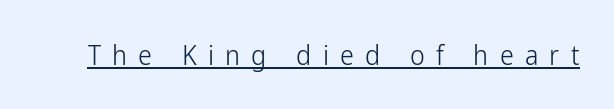
Q: Is the text bold? A: No.
Q: Is the text italic (slanted)? A: No, it is upright.
Q: Is the typeface a serif or a sans-serif typeface? A: Sans-serif.
Q: Is the text underlined? A: Yes.
Q: Is the spacing between letters normal or unusually wide? A: Unusually wide.
Q: Width (condensed, normal, or wide)? A: Condensed.
Q: Stroke contrast? A: Low.
Q: x-height? A: Medium.
Q: Monospaced? A: No.
